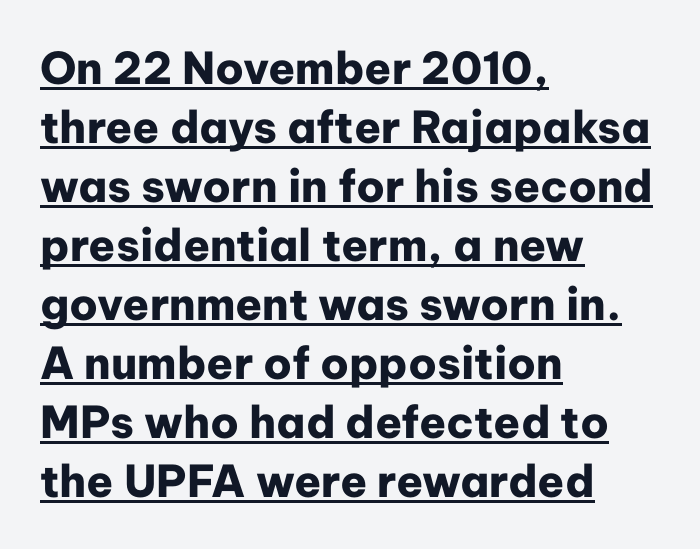
{"serif": "no", "italic": "no", "bold": "yes", "weight": "heavy", "width": "normal", "stroke_contrast": "low", "x_height": "medium", "monospaced": "no", "underline": "yes", "align": "left", "line_spacing": "normal", "line_spacing_ratio": 1.34, "letter_spacing": "normal", "letter_spacing_em": 0.0, "glyph_px": 44}
